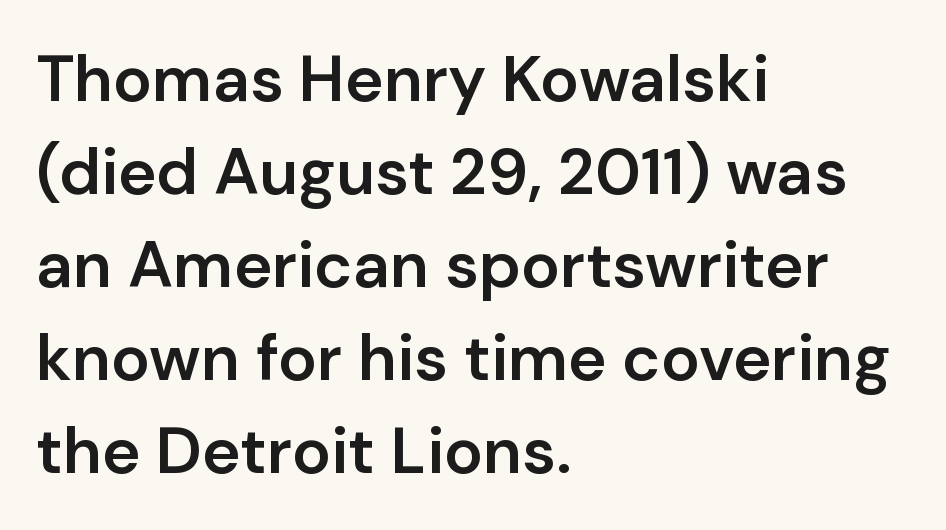
Q: Is the text bold? A: Semi-bold.
Q: Is the text italic (slanted)? A: No, it is upright.
Q: Is the typeface a serif or a sans-serif typeface? A: Sans-serif.
Q: Is the text underlined? A: No.
Q: How is the paragraph aligned? A: Left-aligned.
Q: Is the spacing between letters normal or unusually wide? A: Normal.
Q: Is the spacing between lines tight, normal or loose? A: Normal.
Q: Width (condensed, normal, or wide)? A: Normal.
Q: Stroke contrast? A: Low.
Q: x-height? A: Medium.
Q: Monospaced? A: No.
